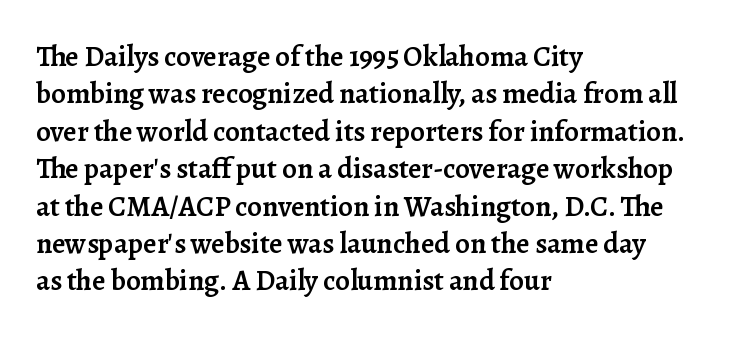
The image shows 29 px semibold serif type, upright; set left-aligned, normal line spacing (1.29x), normal letter spacing, not underlined; low stroke contrast and a medium x-height.
